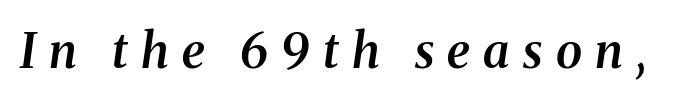
The font's italic variant was chosen for this text. Descender tails drop into unmarked territory. The rendering uses natural spacing where letterforms have individual widths. Typographic density is moderately raised because the face is semibold. You could only call the tracking loose — the letters float apart. Unlike a clean sans, this face finishes its strokes with serifs.
